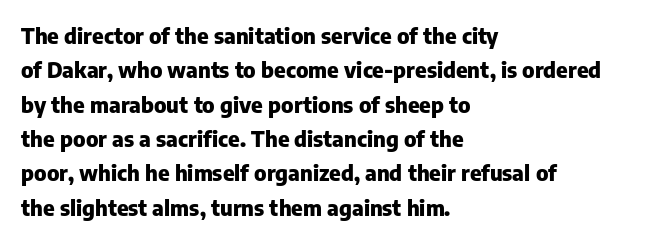
Upright lettering throughout. Just letters on the line, the space beneath them empty. The vertical gap from one line to the next is medium. Strong, thick strokes mark this as bold type. Short and long lines alike share a common starting point at left.
